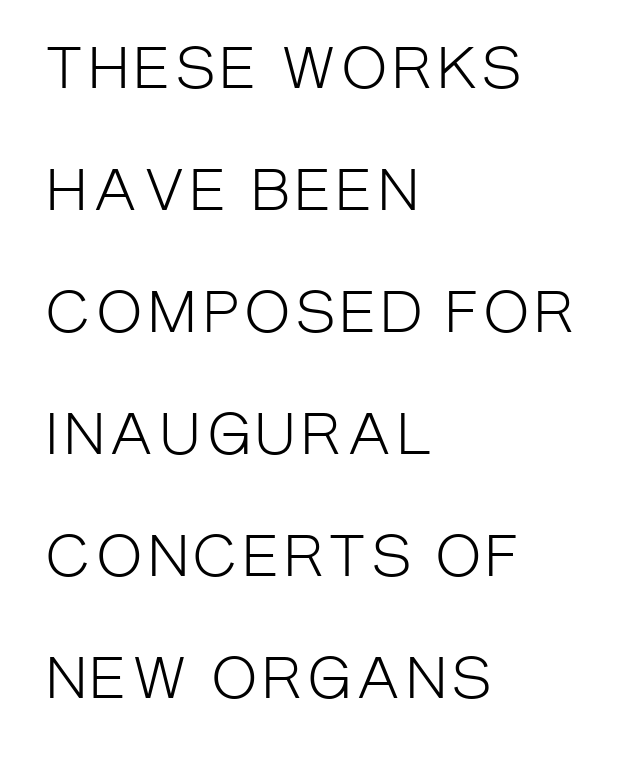
Q: Is the text bold? A: No.
Q: Is the text italic (slanted)? A: No, it is upright.
Q: Is the typeface a serif or a sans-serif typeface? A: Sans-serif.
Q: Is the text underlined? A: No.
Q: How is the paragraph aligned? A: Left-aligned.
Q: Is the spacing between lines tight, normal or loose? A: Loose.
Q: Width (condensed, normal, or wide)? A: Condensed.
Q: Stroke contrast? A: Low.
Q: x-height? A: Large.
Q: Monospaced? A: No.
